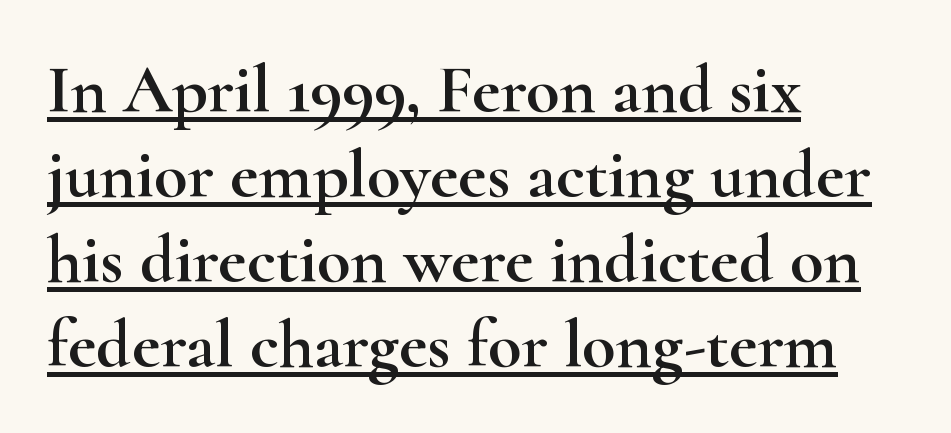
Compared with undecorated copy, this sample adds a rule below the words. The typography opts for an upright posture over an oblique one. One-word summary of the alignment: left. The gaps between neighbouring characters are ordinary and unremarkable. The passage shown is typeset with a serif family. Do the characters align in a grid? No, the font is proportional.
